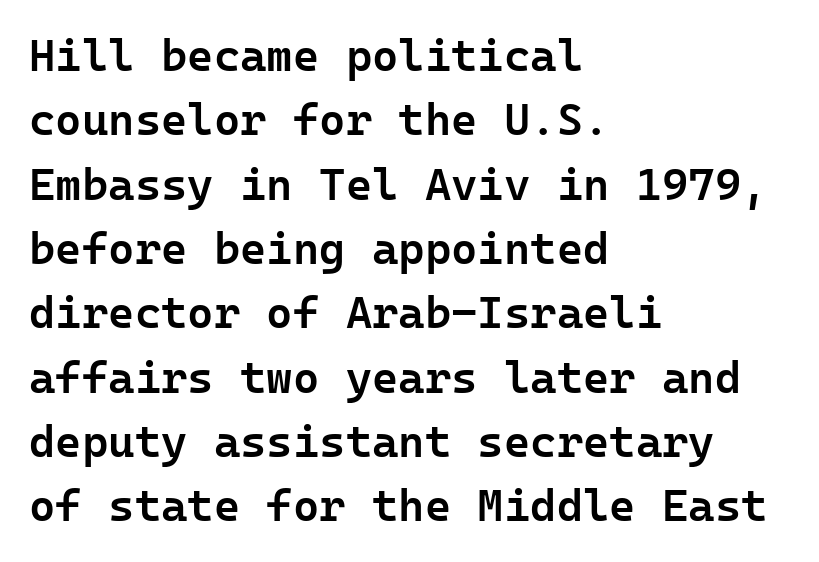
{"serif": "no", "italic": "no", "bold": "semi", "weight": "semibold", "width": "normal", "stroke_contrast": "low", "x_height": "medium", "underline": "no", "align": "left", "line_spacing": "normal", "line_spacing_ratio": 1.43, "letter_spacing": "normal", "letter_spacing_em": 0.0, "glyph_px": 45}
